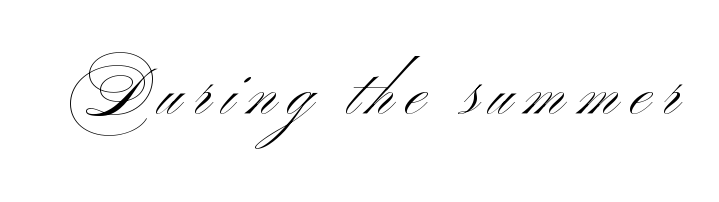
Decoration check: the copy has no underline. A quiet, ordinary-to-light weight characterises the typeface. These lines are rendered in a variable-pitch font. This sample uses a sans-serif face.
